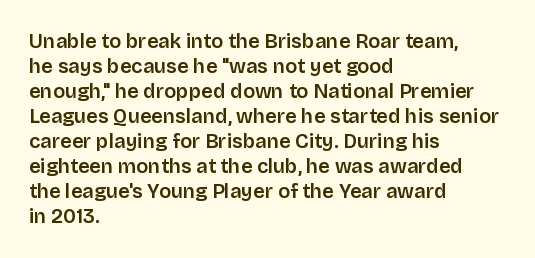
Where is the straight margin? On the left. Each glyph is drawn with semibold strokes, heavier than normal yet not fully bold. The passage shown is not underscored anywhere. Whoever set this chose a conventional vertical rhythm. Upright lettering throughout.
